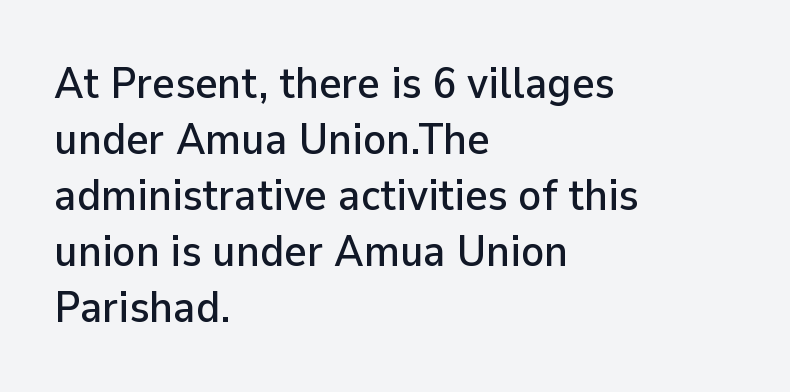
Q: Is the text italic (slanted)? A: No, it is upright.
Q: Is the typeface a serif or a sans-serif typeface? A: Sans-serif.
Q: Is the text underlined? A: No.
Q: How is the paragraph aligned? A: Left-aligned.
Q: Is the spacing between letters normal or unusually wide? A: Normal.
Q: Is the spacing between lines tight, normal or loose? A: Normal.
Q: Width (condensed, normal, or wide)? A: Normal.
Q: Stroke contrast? A: Low.
Q: x-height? A: Medium.
Q: Monospaced? A: No.
